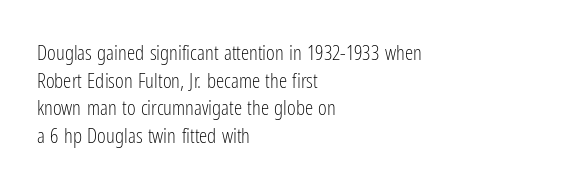
The image shows 21 px text type, upright; set left-aligned, normal line spacing (1.32x), normal letter spacing, not underlined.
